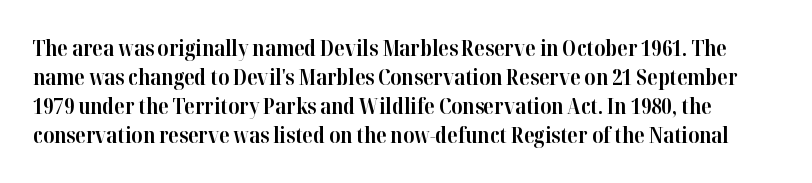
Q: Is the text bold? A: Yes.
Q: Is the text italic (slanted)? A: No, it is upright.
Q: Is the text underlined? A: No.
Q: Is the spacing between letters normal or unusually wide? A: Normal.
Q: Is the spacing between lines tight, normal or loose? A: Normal.
